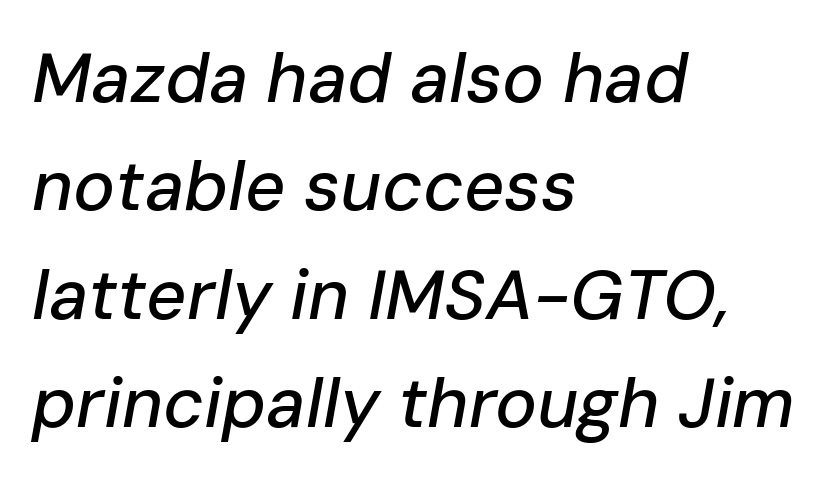
This is oblique type, the kind used for emphasis or titles. Unmarked baselines from the first word to the last. Spacing verdict: proportional, widths tailored to each character. A normal amount of white space separates one row of letters from the next. Short and long lines alike share a common starting point at left. Is the letter spacing exaggerated? No — it looks like the ordinary default.
